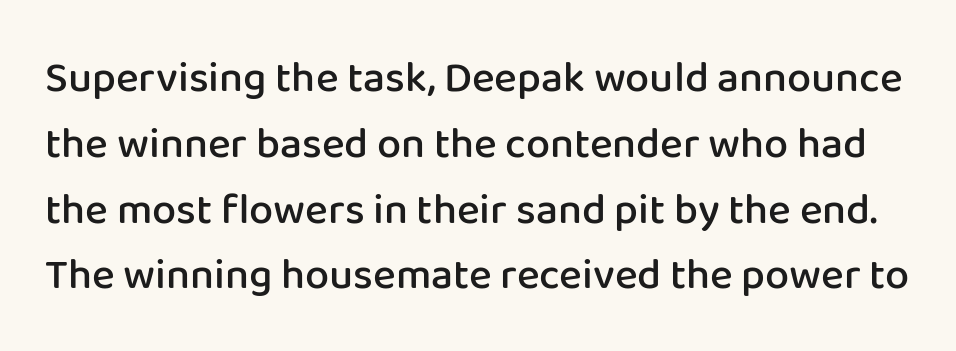
{"serif": "no", "italic": "no", "bold": "semi", "weight": "semibold", "width": "normal", "stroke_contrast": "low", "x_height": "medium", "monospaced": "no", "underline": "no", "line_spacing": "normal", "line_spacing_ratio": 1.53, "letter_spacing": "normal", "letter_spacing_em": 0.0, "glyph_px": 43}
